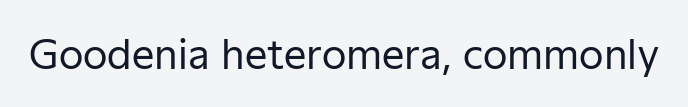
{"serif": "no", "italic": "no", "bold": "no", "weight": "regular", "width": "normal", "stroke_contrast": "low", "x_height": "medium", "monospaced": "no", "underline": "no", "letter_spacing": "normal", "letter_spacing_em": 0.0, "glyph_px": 40}
